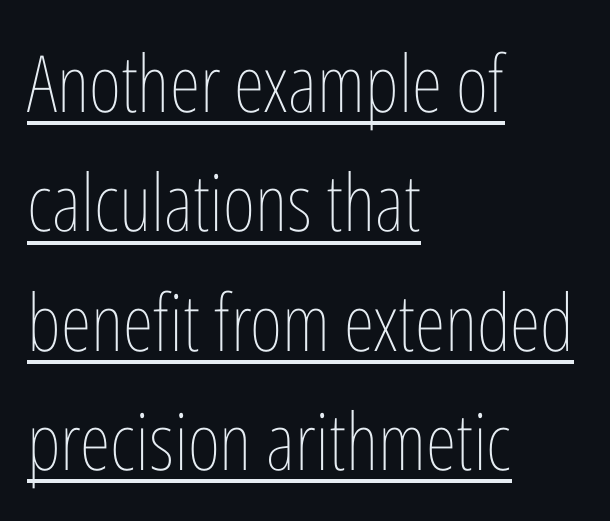
Q: Is the text bold? A: No.
Q: Is the text italic (slanted)? A: No, it is upright.
Q: Is the text underlined? A: Yes.
Q: How is the paragraph aligned? A: Left-aligned.
Q: Is the spacing between letters normal or unusually wide? A: Normal.
Q: Is the spacing between lines tight, normal or loose? A: Normal.
Q: Width (condensed, normal, or wide)? A: Condensed.
Q: Stroke contrast? A: Low.
Q: x-height? A: Medium.
Q: Monospaced? A: No.
